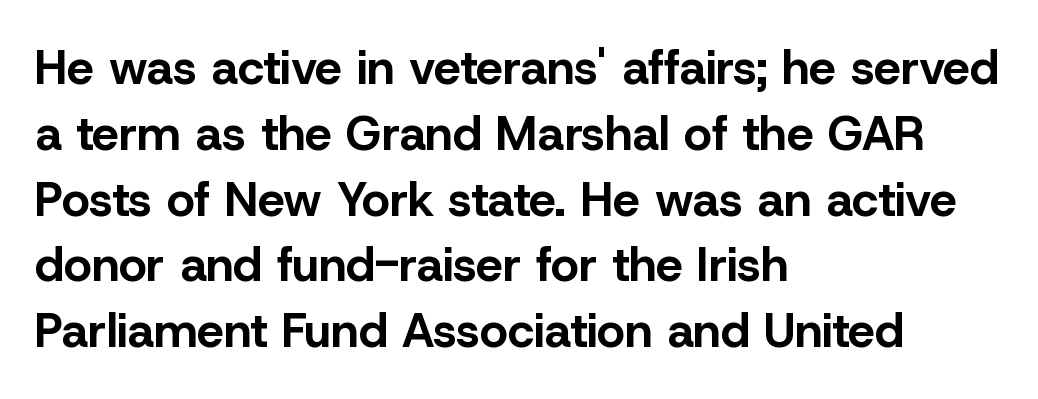
The image shows 48 px bold sans-serif type, upright; set left-aligned, normal line spacing (1.37x), normal letter spacing, not underlined; low stroke contrast and a medium x-height.
